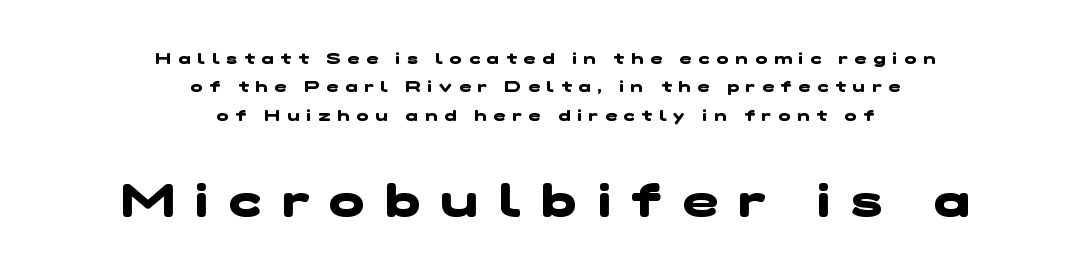
The image shows 47 px heavy, wide sans-serif type; set centered, line spacing 1.78x, unusually wide letter spacing (+0.44 em), not underlined; the second (bottom) block is 2.94x larger; low stroke contrast and a medium x-height.
